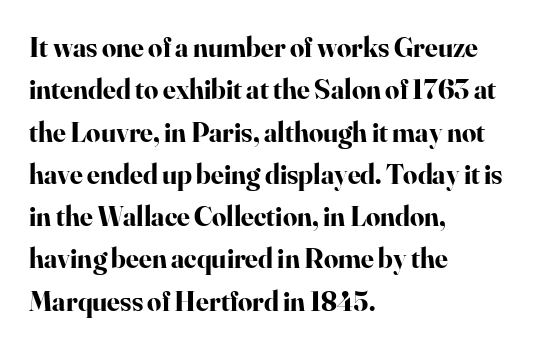
The image shows 28 px bold serif type, upright; set left-aligned, normal line spacing (1.51x), normal letter spacing, not underlined; high stroke contrast and a small x-height.
